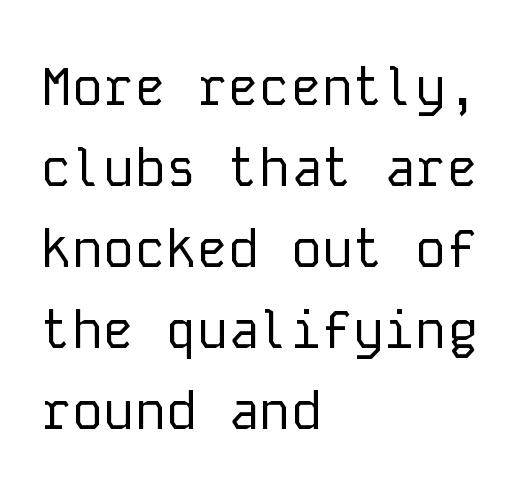
The face used here is a sans, in the tradition of grotesques and geometrics. The weight would be labelled regular, book, light, or lighter still. You can tell it's not italic because the verticals are truly vertical. Each row of text sits above clean, open space. Honestly, the row spacing looks completely unremarkable.
